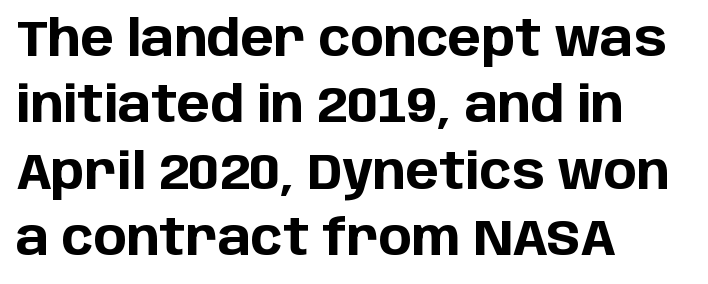
The image shows 50 px bold sans-serif type, upright; set left-aligned, normal line spacing (1.33x), normal letter spacing, not underlined; low stroke contrast and a large x-height.
